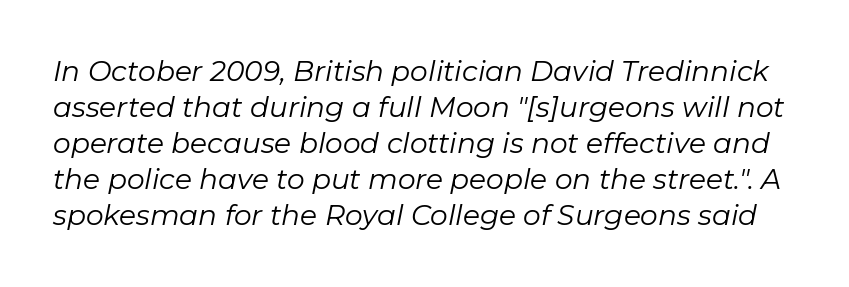
{"italic": "yes", "lean": "right", "slant_degrees": 11, "bold": "no", "weight": "regular", "width": "normal", "stroke_contrast": "low", "x_height": "medium", "monospaced": "no", "underline": "no", "line_spacing": "normal", "line_spacing_ratio": 1.29, "letter_spacing": "normal", "letter_spacing_em": 0.0, "glyph_px": 28}
